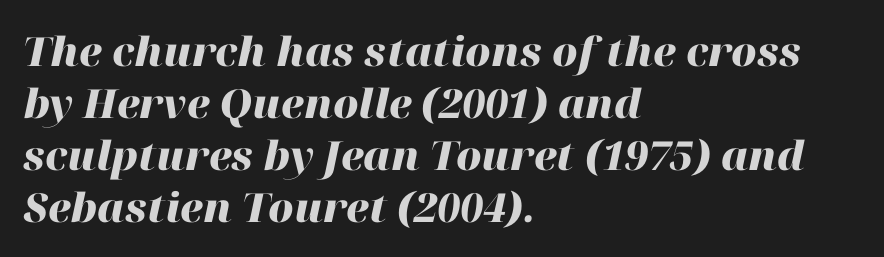
Q: Is the text bold? A: Yes.
Q: Is the text italic (slanted)? A: Yes, it leans right by about 12 degrees.
Q: Is the text underlined? A: No.
Q: How is the paragraph aligned? A: Left-aligned.
Q: Is the spacing between letters normal or unusually wide? A: Normal.
Q: Is the spacing between lines tight, normal or loose? A: Normal.
Q: Width (condensed, normal, or wide)? A: Normal.
Q: Stroke contrast? A: High.
Q: x-height? A: Medium.
Q: Monospaced? A: No.
